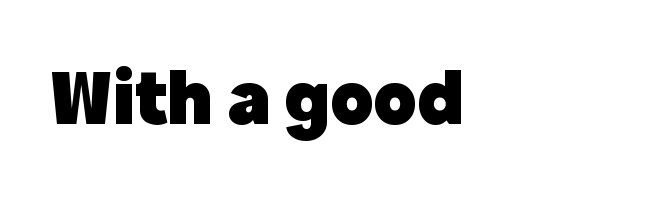
Has an underline been added? It has not. Spacing verdict: proportional, widths tailored to each character. The strokes are fattened all the way to bold. Typographically, this falls in the sans-serif category. In terms of letterspacing, this is plain default setting. Every character sits straight up, as roman type does.
